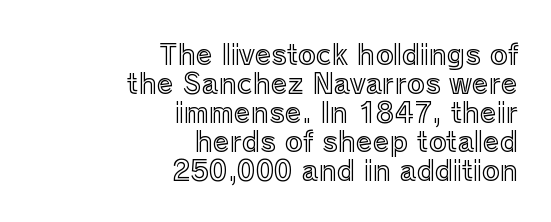
The baseline area is clear. Inter-character spacing is left at the font's built-in metrics. These lines huddle together more closely than default settings would place them. The specimen reads as upright at a glance.
